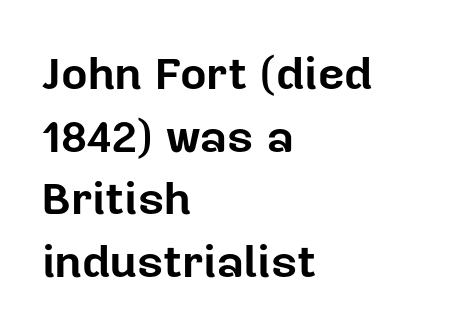
{"serif": "no", "italic": "no", "bold": "yes", "weight": "bold", "width": "normal", "stroke_contrast": "low", "x_height": "medium", "monospaced": "no", "underline": "no", "align": "left", "line_spacing": "normal", "line_spacing_ratio": 1.36, "letter_spacing": "normal", "letter_spacing_em": 0.0, "glyph_px": 46}
